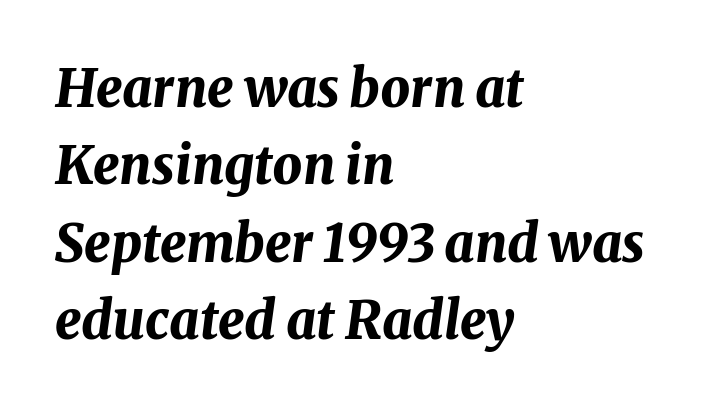
The image shows 52 px bold type, italic (leaning right); set left-aligned, normal line spacing (1.49x), normal letter spacing, not underlined; medium stroke contrast and a medium x-height.
